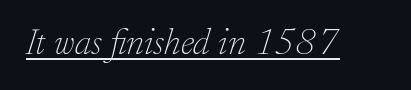
Designer's note — italics engaged. Underlining? Definitely there. You could not count columns in this text — the font is proportionally spaced. Small tapered or slab feet sit at the stroke ends, so this counts as serif.
